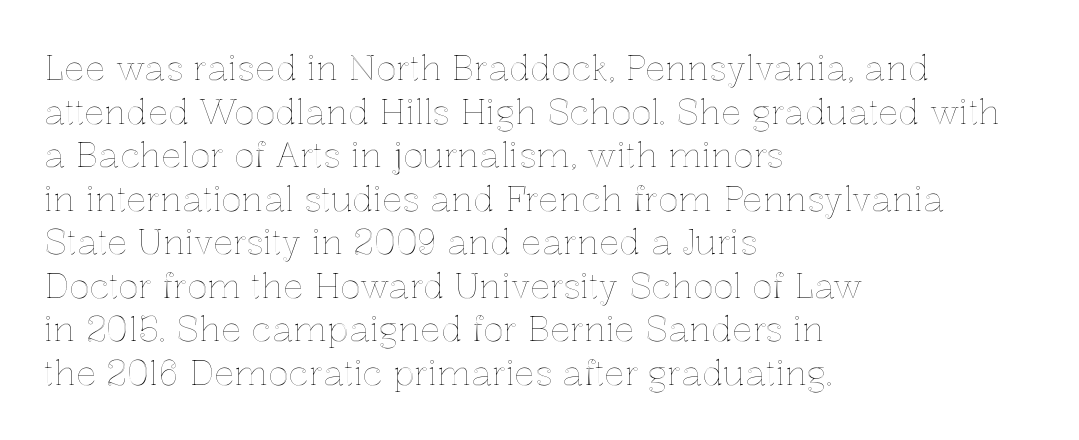
{"italic": "no", "width": "normal", "x_height": "medium", "monospaced": "no", "underline": "no", "align": "left", "line_spacing": "normal", "line_spacing_ratio": 1.28, "letter_spacing": "normal", "letter_spacing_em": 0.0, "glyph_px": 34}
